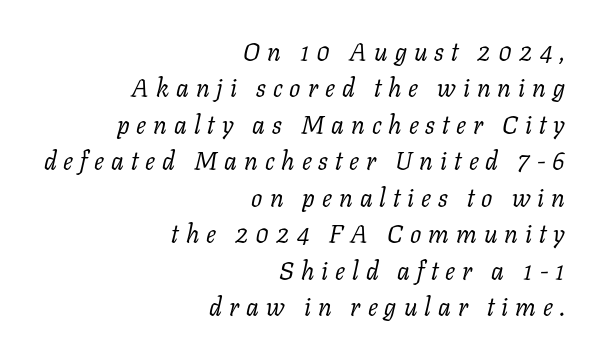
Q: Is the text bold? A: No.
Q: Is the text italic (slanted)? A: Yes, it leans right by about 11 degrees.
Q: Is the text underlined? A: No.
Q: How is the paragraph aligned? A: Right-aligned.
Q: Is the spacing between letters normal or unusually wide? A: Unusually wide.
Q: Is the spacing between lines tight, normal or loose? A: Normal.
